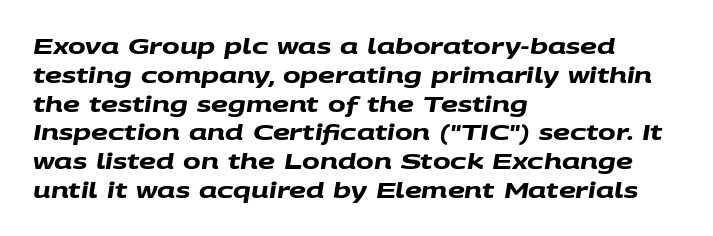
Q: Is the text bold? A: Yes.
Q: Is the text underlined? A: No.
Q: How is the paragraph aligned? A: Left-aligned.
Q: Is the spacing between letters normal or unusually wide? A: Normal.
Q: Is the spacing between lines tight, normal or loose? A: Normal.
